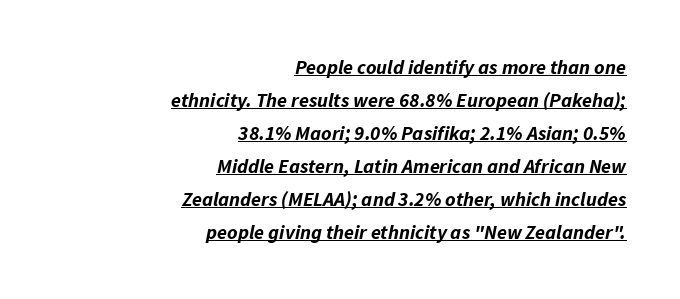
{"italic": "yes", "lean": "right", "slant_degrees": 11, "bold": "yes", "underline": "yes", "align": "right", "line_spacing": "normal", "line_spacing_ratio": 1.65, "letter_spacing": "normal", "letter_spacing_em": 0.0, "glyph_px": 20}
